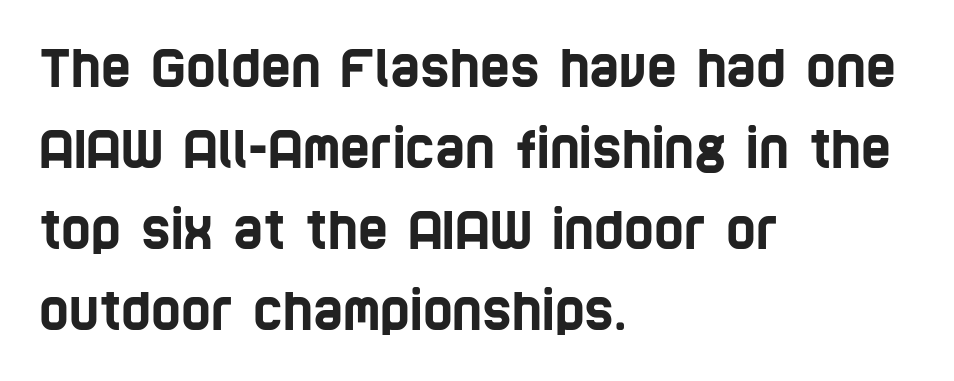
Q: Is the typeface a serif or a sans-serif typeface? A: Sans-serif.
Q: Is the text underlined? A: No.
Q: How is the paragraph aligned? A: Left-aligned.
Q: Is the spacing between letters normal or unusually wide? A: Normal.
Q: Is the spacing between lines tight, normal or loose? A: Normal.
Q: Width (condensed, normal, or wide)? A: Condensed.
Q: Stroke contrast? A: Low.
Q: x-height? A: Large.
Q: Monospaced? A: No.
